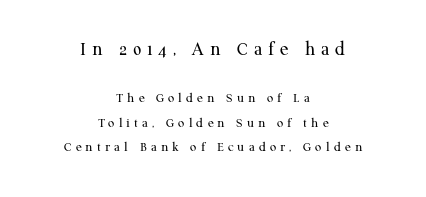
The image shows 20 px text type, upright; set centered, line spacing 1.76x, unusually wide letter spacing (+0.29 em), not underlined; the first (top) block is 1.43x larger.
